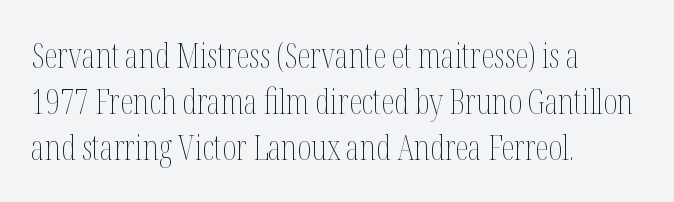
Standard letterfit; no display-style spreading of the glyphs. The rendering uses natural spacing where letterforms have individual widths. Heft: none added — not bold. The paragraph shown leans on its left margin. A typesetter would mark this as roman, not italic. Vertically, the passage feels balanced, rows spaced as you'd expect.
